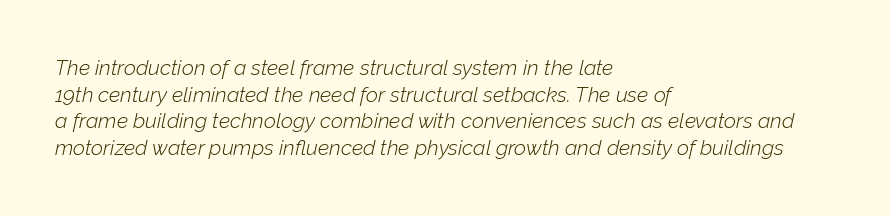
{"italic": "yes", "lean": "right", "slant_degrees": 12, "bold": "no", "underline": "no", "align": "left", "line_spacing": "normal", "line_spacing_ratio": 1.27, "letter_spacing": "normal", "letter_spacing_em": 0.0, "glyph_px": 21}
